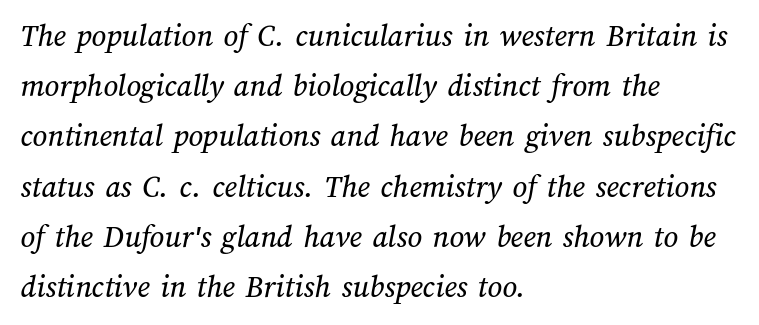
Nothing unusual about the tracking: characters are spaced as the font intends. Is this a fixed-width face? No — the glyphs have proportional, varying widths. The lines sit at an ordinary, default distance from one another. The passage shown is not underscored anywhere. Line beginnings align vertically; line endings do not.
